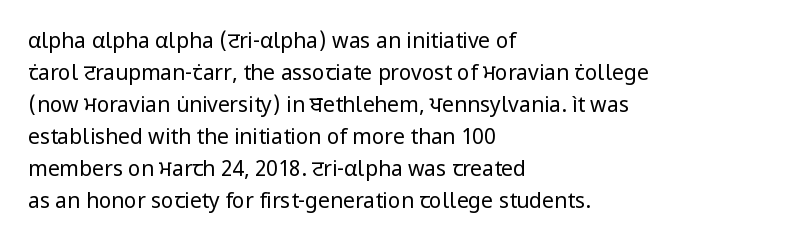
Q: Is the text bold? A: No.
Q: Is the text italic (slanted)? A: No, it is upright.
Q: Is the text underlined? A: No.
Q: How is the paragraph aligned? A: Left-aligned.
Q: Is the spacing between letters normal or unusually wide? A: Normal.
Q: Is the spacing between lines tight, normal or loose? A: Normal.
